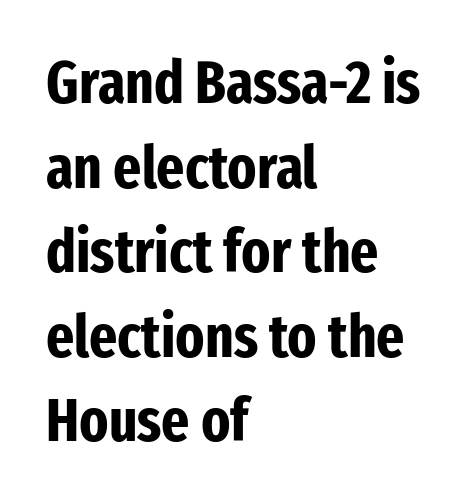
The image shows 60 px bold, condensed sans-serif type, upright; set left-aligned, normal line spacing (1.41x), normal letter spacing, not underlined; low stroke contrast and a medium x-height.
